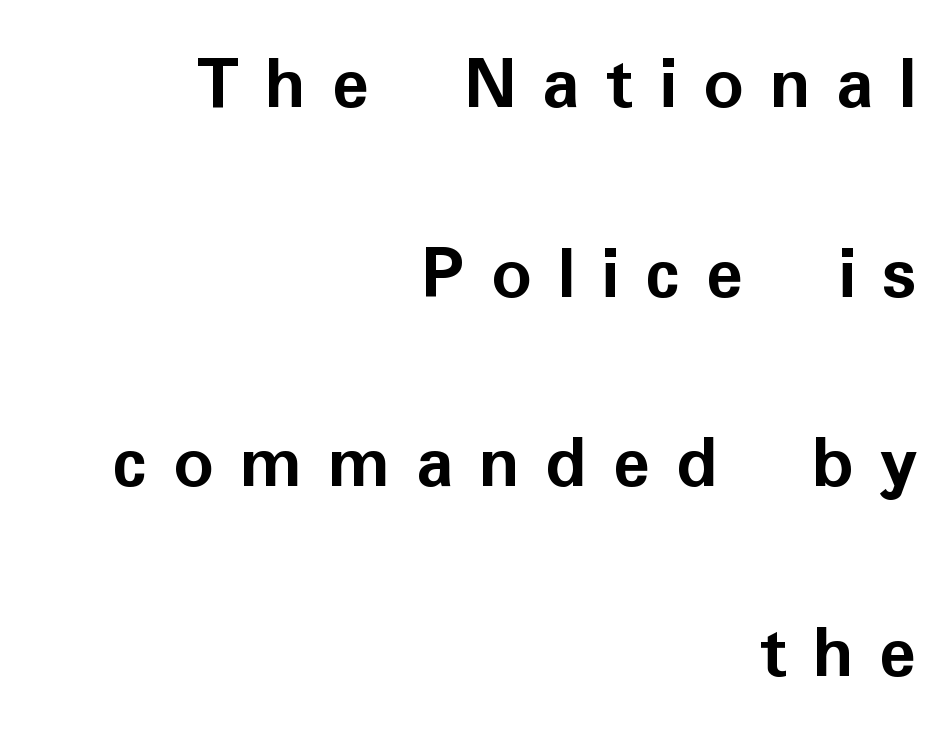
Classification — sans serif. The rendering uses natural spacing where letterforms have individual widths. The zone under the glyphs is completely vacant. Where is the straight margin? On the right. Weight check: bold — yes, fully. Whoever set this chose breathing room over compactness in the vertical rhythm.
